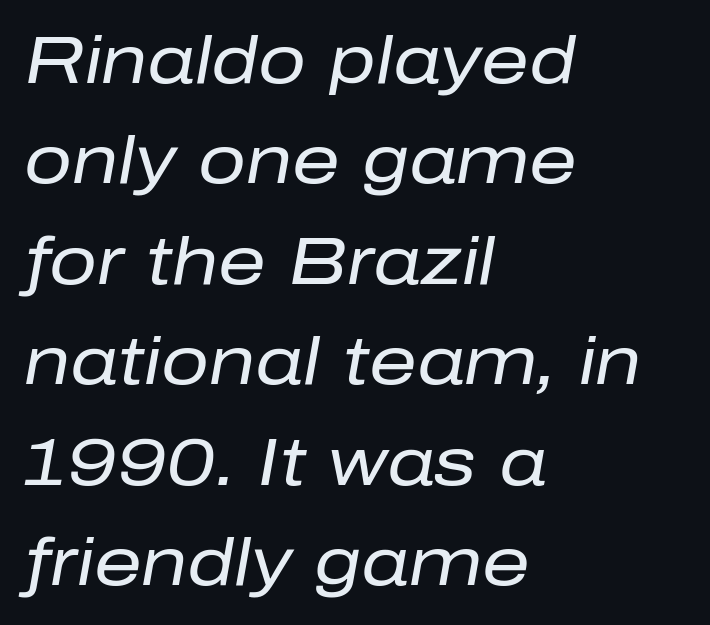
{"italic": "yes", "lean": "right", "slant_degrees": 10, "bold": "no", "weight": "regular", "width": "normal", "stroke_contrast": "low", "x_height": "medium", "monospaced": "no", "underline": "no", "align": "left", "line_spacing": "normal", "line_spacing_ratio": 1.5, "letter_spacing": "normal", "letter_spacing_em": 0.0, "glyph_px": 67}
